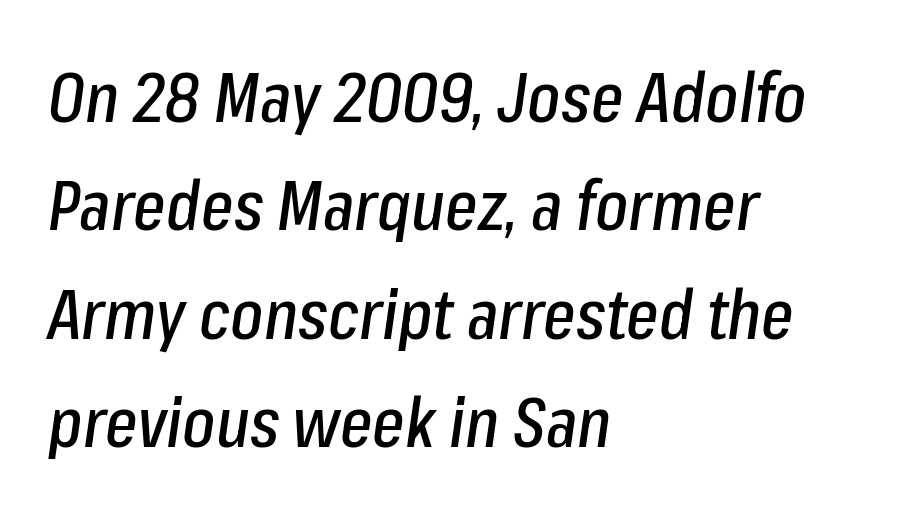
No extra tracking has been applied to these lines. Caption: multi-line text, flush left, ragged right. Style check: oblique. Underline: absent.
